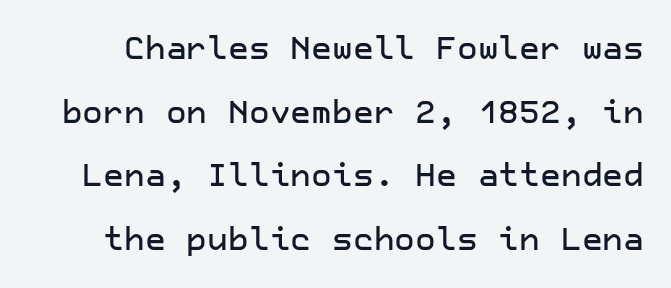
The image shows 32 px sans-serif type, upright; set loose line spacing (1.99x), normal letter spacing, not underlined; low stroke contrast and a medium x-height.
